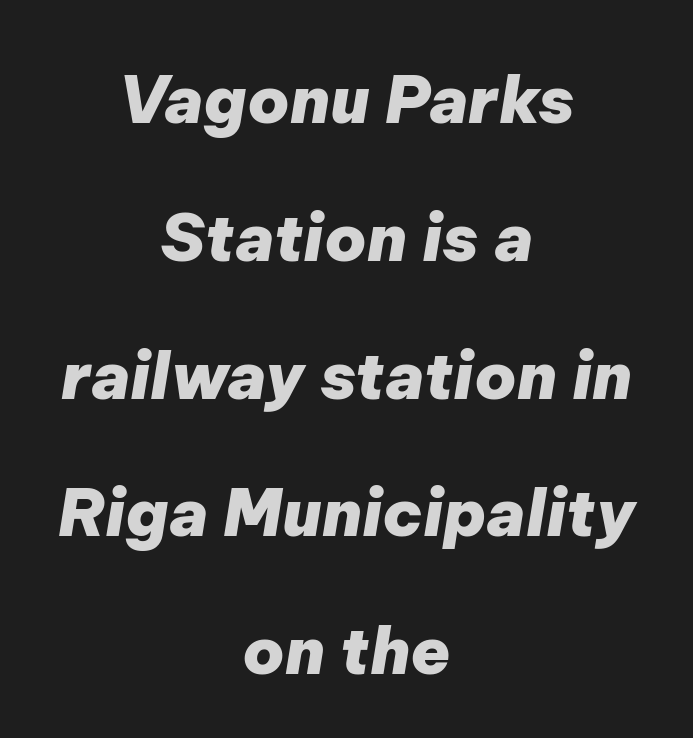
Q: Is the text bold? A: Yes.
Q: Is the text italic (slanted)? A: Yes, it leans right by about 9 degrees.
Q: Is the text underlined? A: No.
Q: How is the paragraph aligned? A: Centered.
Q: Is the spacing between letters normal or unusually wide? A: Normal.
Q: Is the spacing between lines tight, normal or loose? A: Loose.
Q: Width (condensed, normal, or wide)? A: Normal.
Q: Stroke contrast? A: Low.
Q: x-height? A: Medium.
Q: Monospaced? A: No.
